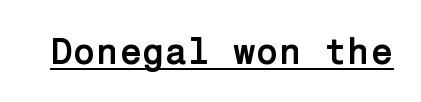
The image shows 37 px semibold sans-serif type, upright; set normal letter spacing, underlined; low stroke contrast and a medium x-height.
